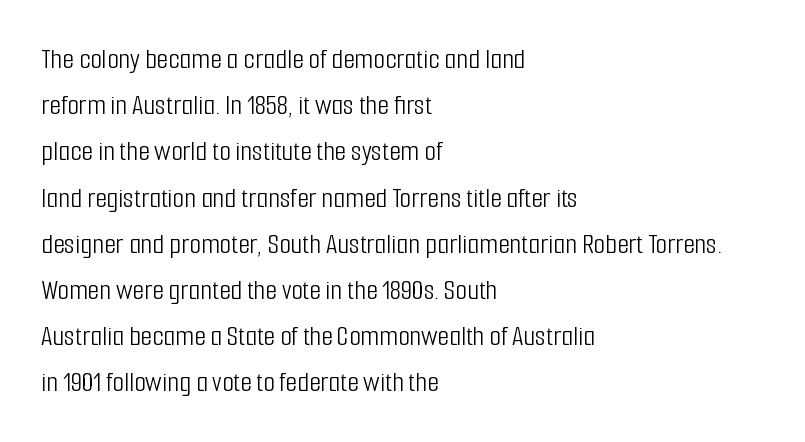
The image shows 30 px light, condensed sans-serif type, upright; set left-aligned, normal line spacing (1.54x), normal letter spacing, not underlined; low stroke contrast and a medium x-height.
